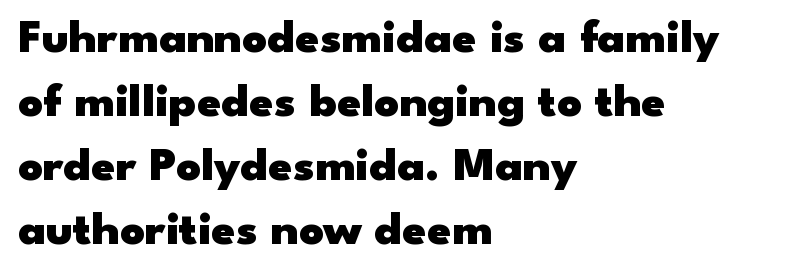
Q: Is the text bold? A: Yes.
Q: Is the text italic (slanted)? A: No, it is upright.
Q: Is the typeface a serif or a sans-serif typeface? A: Sans-serif.
Q: Is the text underlined? A: No.
Q: How is the paragraph aligned? A: Left-aligned.
Q: Is the spacing between letters normal or unusually wide? A: Normal.
Q: Is the spacing between lines tight, normal or loose? A: Normal.
Q: Width (condensed, normal, or wide)? A: Wide.
Q: Stroke contrast? A: Low.
Q: x-height? A: Small.
Q: Monospaced? A: No.
